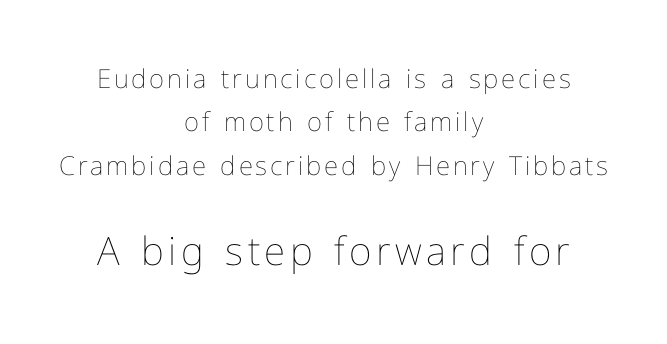
Typesetter's note — lower block bumped up in size, upper block left smaller. Italic: no, the glyphs are upright roman. The compositor balanced each line on the midline. The letters advance in unequal steps, a hallmark of proportional type. This rendering features lettering with no underline.
